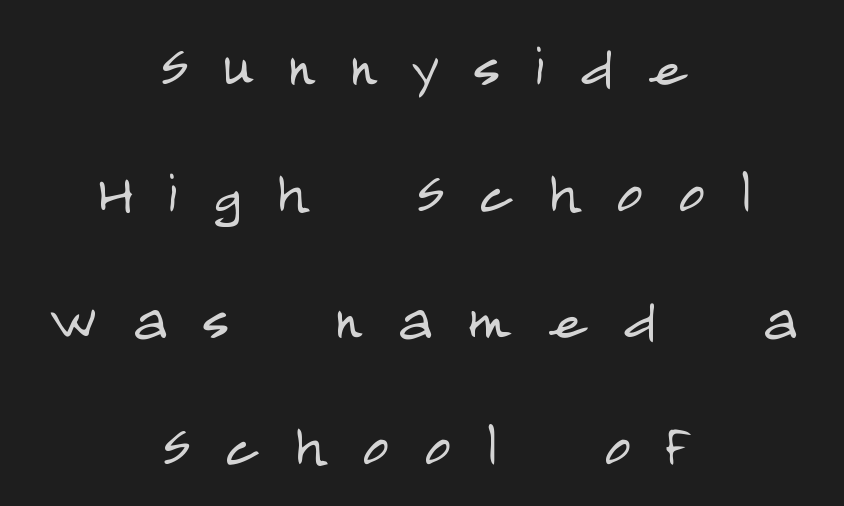
Q: Is the text bold? A: No.
Q: Is the text italic (slanted)? A: No, it is upright.
Q: Is the typeface a serif or a sans-serif typeface? A: Sans-serif.
Q: Is the text underlined? A: No.
Q: How is the paragraph aligned? A: Centered.
Q: Is the spacing between letters normal or unusually wide? A: Unusually wide.
Q: Width (condensed, normal, or wide)? A: Condensed.
Q: Stroke contrast? A: Low.
Q: x-height? A: Large.
Q: Monospaced? A: No.
